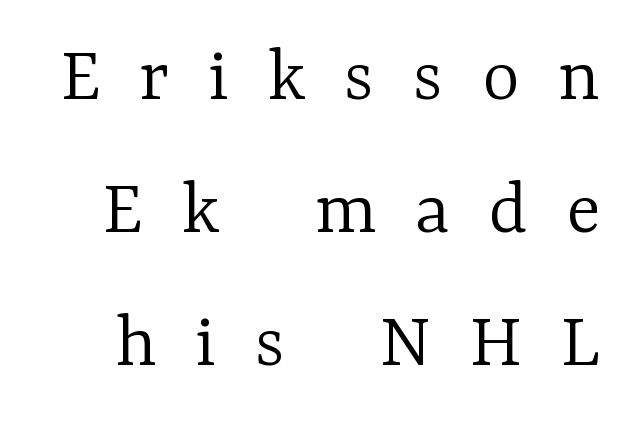
The image shows 80 px light serif type, upright; set normal line spacing (1.66x), unusually wide letter spacing (+0.48 em), not underlined; low stroke contrast and a medium x-height.
